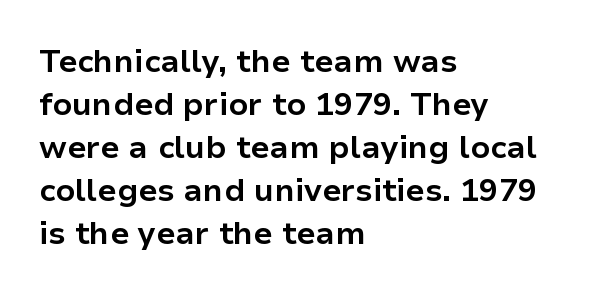
The image shows 32 px bold sans-serif type, upright; set left-aligned, normal line spacing (1.34x), normal letter spacing, not underlined; low stroke contrast and a medium x-height.
